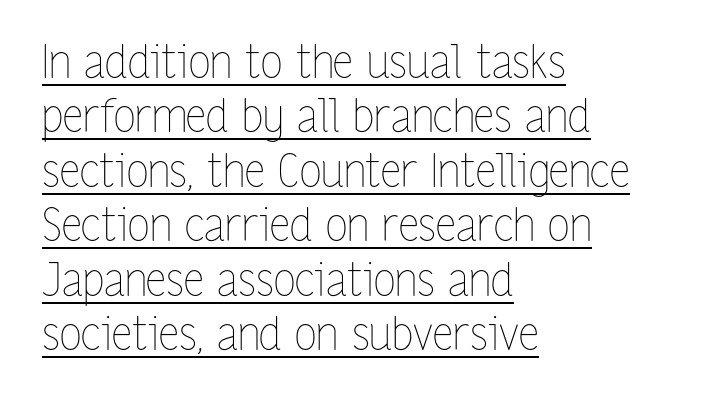
{"italic": "no", "bold": "no", "weight": "thin", "width": "condensed", "stroke_contrast": "low", "x_height": "medium", "monospaced": "no", "underline": "yes", "align": "left", "line_spacing_ratio": 1.21, "letter_spacing": "normal", "letter_spacing_em": 0.0, "glyph_px": 45}
